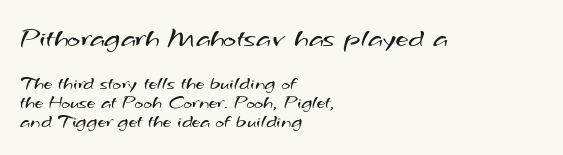
The image shows 28 px regular-weight, wide sans-serif type; set left-aligned, tight line spacing (1.01x), normal letter spacing, not underlined; the first (top) block is 1.47x larger; medium stroke contrast and a small x-height.
